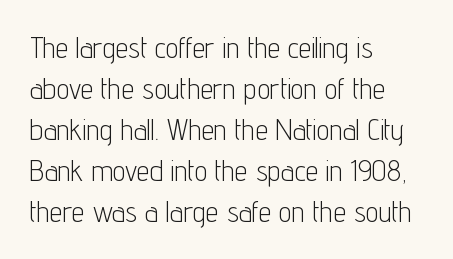
Q: Is the text bold? A: No.
Q: Is the text italic (slanted)? A: No, it is upright.
Q: Is the typeface a serif or a sans-serif typeface? A: Sans-serif.
Q: Is the text underlined? A: No.
Q: How is the paragraph aligned? A: Left-aligned.
Q: Is the spacing between letters normal or unusually wide? A: Normal.
Q: Is the spacing between lines tight, normal or loose? A: Normal.
Q: Width (condensed, normal, or wide)? A: Condensed.
Q: Stroke contrast? A: Low.
Q: x-height? A: Medium.
Q: Monospaced? A: No.
